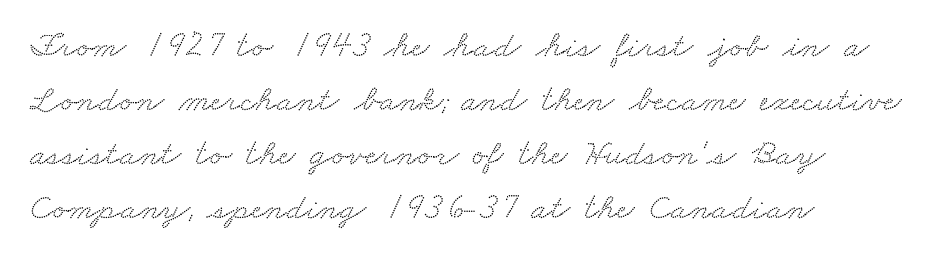
A normal amount of white space separates one row of letters from the next. Old-style or modern, the face here clearly has serifs. Caption: multi-line text, flush left, ragged right. Has an underline been added? It has not. Note the varied advance widths — an 'i' is clearly narrower than an 'm'. No extra tracking has been applied to these lines.
